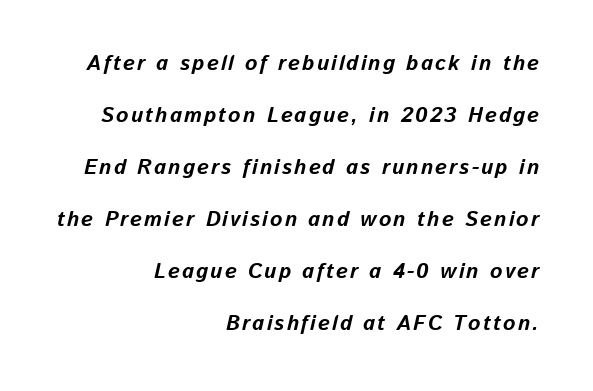
{"italic": "yes", "lean": "right", "slant_degrees": 13, "bold": "yes", "underline": "no", "align": "right", "line_spacing": "loose", "line_spacing_ratio": 2.48, "glyph_px": 21}
